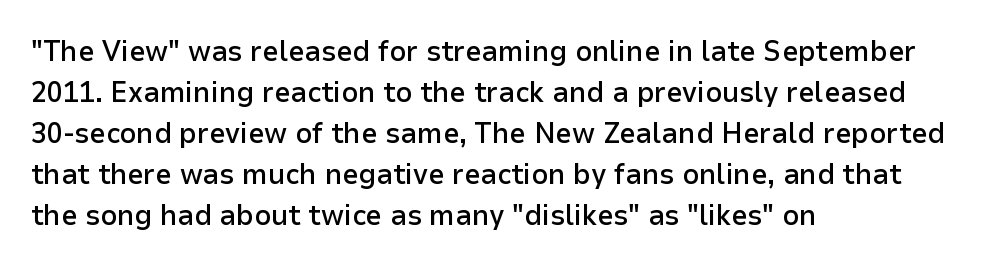
A bit beefed up — I'd call it semibold rather than bold. Characters follow at the spacing the type designer built in. Font category for this specimen: sans-serif. Each row of text sits above clean, open space. Tall strokes in this sample are plumb rather than angled. The designer left line spacing at the default.
